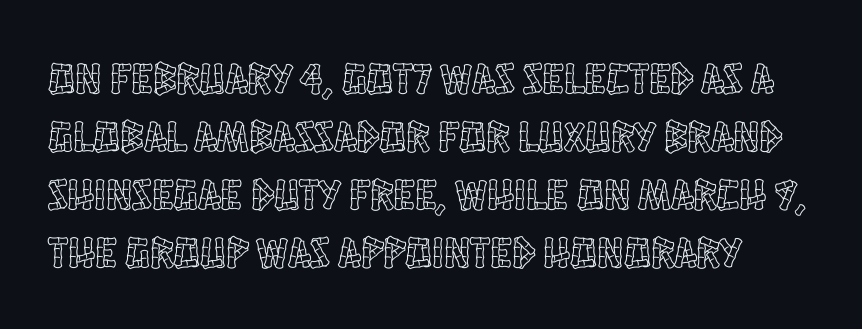
Anything drawn beneath the words? Only blank space. Do the characters align in a grid? No, the font is proportional. The lettering holds an erect, upright posture throughout. Inter-character spacing is left at the font's built-in metrics. In terms of leading, this rendering sits right in the middle.
